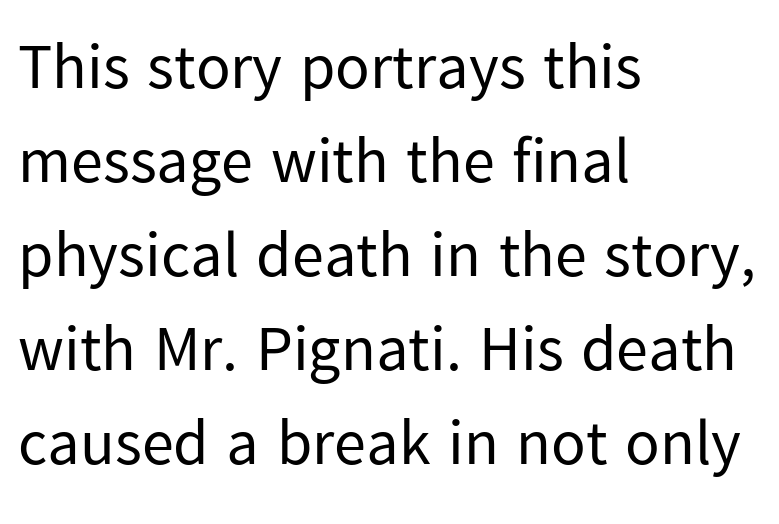
Q: Is the text bold? A: No.
Q: Is the text italic (slanted)? A: No, it is upright.
Q: Is the typeface a serif or a sans-serif typeface? A: Sans-serif.
Q: Is the text underlined? A: No.
Q: How is the paragraph aligned? A: Left-aligned.
Q: Is the spacing between letters normal or unusually wide? A: Normal.
Q: Is the spacing between lines tight, normal or loose? A: Normal.
Q: Width (condensed, normal, or wide)? A: Normal.
Q: Stroke contrast? A: Low.
Q: x-height? A: Medium.
Q: Monospaced? A: No.
